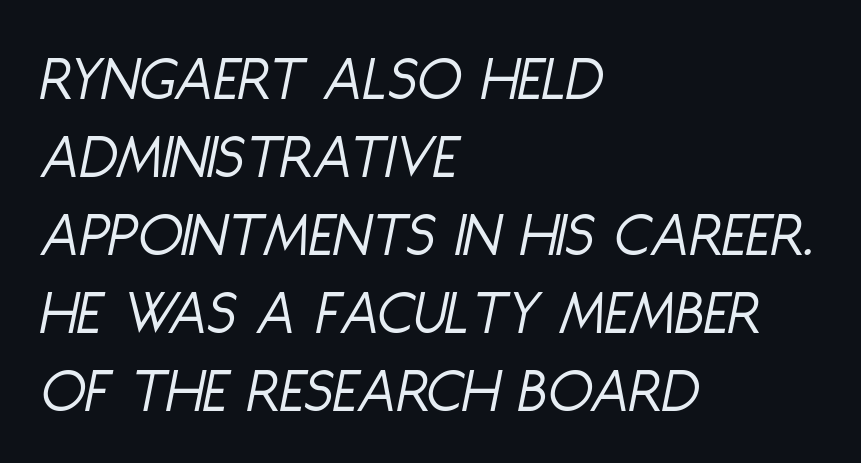
Q: Is the text bold? A: No.
Q: Is the text italic (slanted)? A: Yes, it leans right by about 11 degrees.
Q: Is the text underlined? A: No.
Q: How is the paragraph aligned? A: Left-aligned.
Q: Is the spacing between letters normal or unusually wide? A: Normal.
Q: Width (condensed, normal, or wide)? A: Condensed.
Q: Stroke contrast? A: Low.
Q: x-height? A: Large.
Q: Monospaced? A: No.
